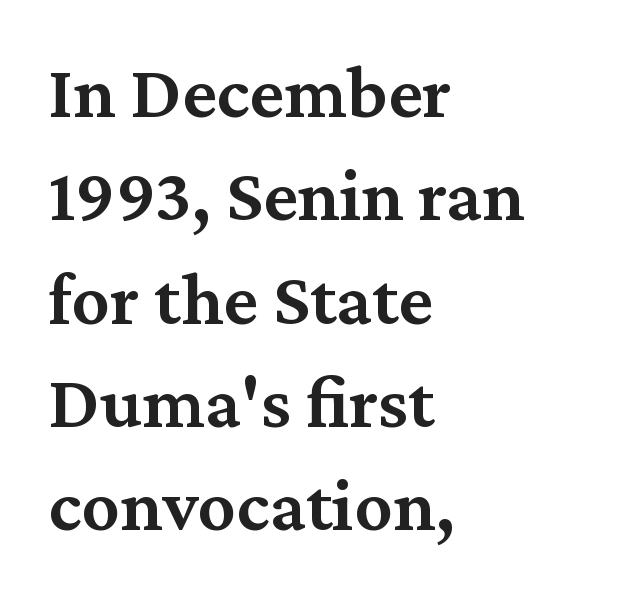
Q: Is the text bold? A: Semi-bold.
Q: Is the text italic (slanted)? A: No, it is upright.
Q: Is the typeface a serif or a sans-serif typeface? A: Serif.
Q: Is the text underlined? A: No.
Q: How is the paragraph aligned? A: Left-aligned.
Q: Is the spacing between letters normal or unusually wide? A: Normal.
Q: Is the spacing between lines tight, normal or loose? A: Normal.
Q: Width (condensed, normal, or wide)? A: Normal.
Q: Stroke contrast? A: Medium.
Q: x-height? A: Medium.
Q: Monospaced? A: No.
